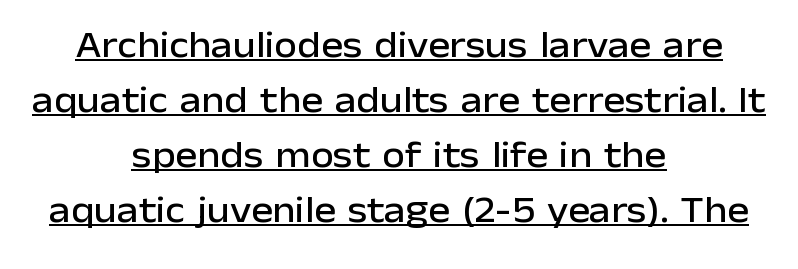
The line-height multiplier appears to be the usual default. These lines are rendered in a variable-pitch font. The type is set solid horizontally, with unmodified tracking. Each letter's strokes conclude bluntly, with no projecting serifs. Compared with a flush-left layout, this one balances lines on the center instead. The axis of the letterforms is exactly vertical.
